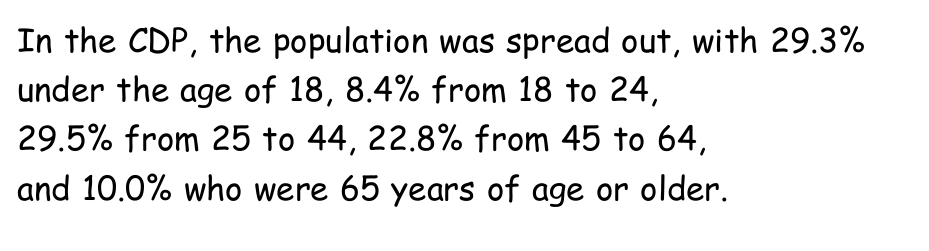
Is the letter spacing exaggerated? No — it looks like the ordinary default. Designer's note — italics off, roman on. In terms of leading, this rendering sits right in the middle. The passage shown is not underscored anywhere. Does the copy run flush right? No — it runs flush left.
